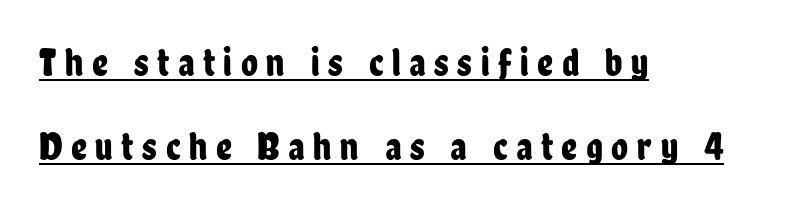
This sample carries an underscore along the baseline area. Line spacing here is loose. The specimen reads as upright at a glance. Tracking here is generous; glyphs stand well apart from one another. The lines are quadded left.
